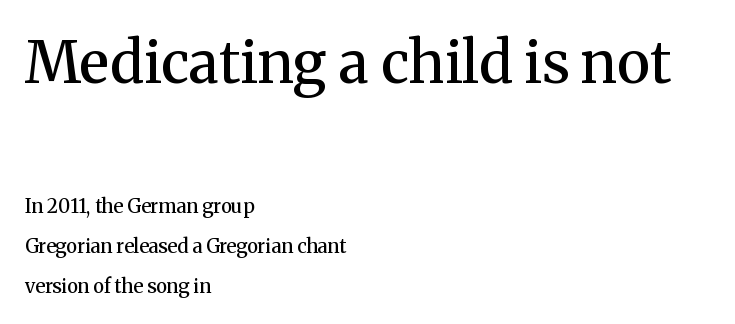
The paragraph has a hard left edge and a soft right edge. Standard letterfit; no display-style spreading of the glyphs. The emphasis by scale lands on block number one, above. Varying glyph widths throughout — classic text-font behaviour. Posture: upright roman. The foot of each line stays bare and open.
